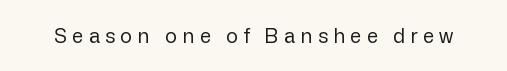
Q: Is the text bold? A: No.
Q: Is the text italic (slanted)? A: No, it is upright.
Q: Is the text underlined? A: No.
Q: Is the spacing between letters normal or unusually wide? A: Unusually wide.
